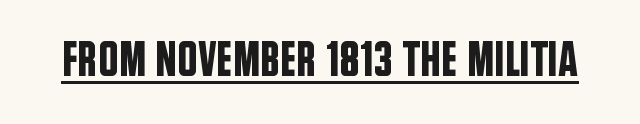
{"serif": "no", "italic": "no", "width": "condensed", "stroke_contrast": "low", "x_height": "large", "monospaced": "no", "underline": "yes", "letter_spacing": "normal", "letter_spacing_em": 0.0, "glyph_px": 50}
